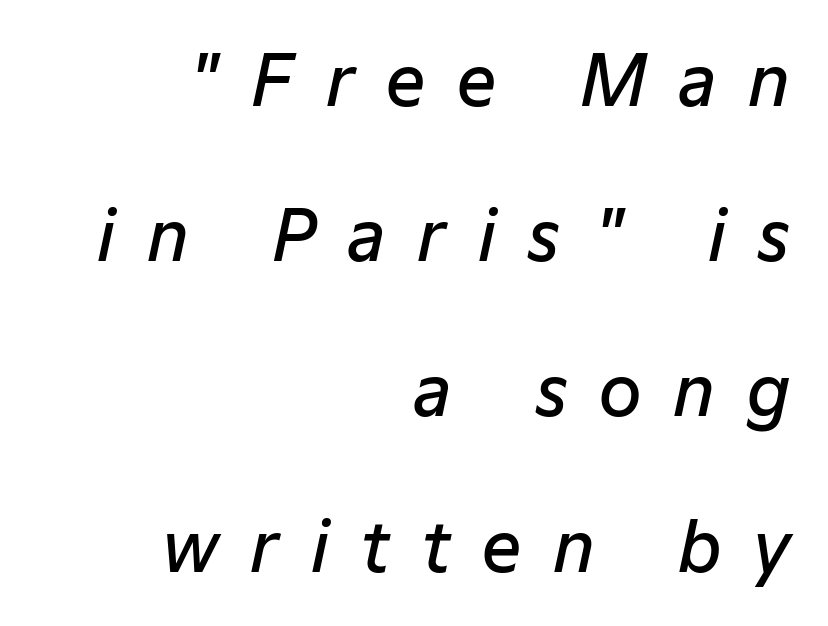
The image shows 69 px semibold type, italic (leaning right); set right-aligned, loose line spacing (2.25x), unusually wide letter spacing (+0.46 em), not underlined; low stroke contrast and a medium x-height.
